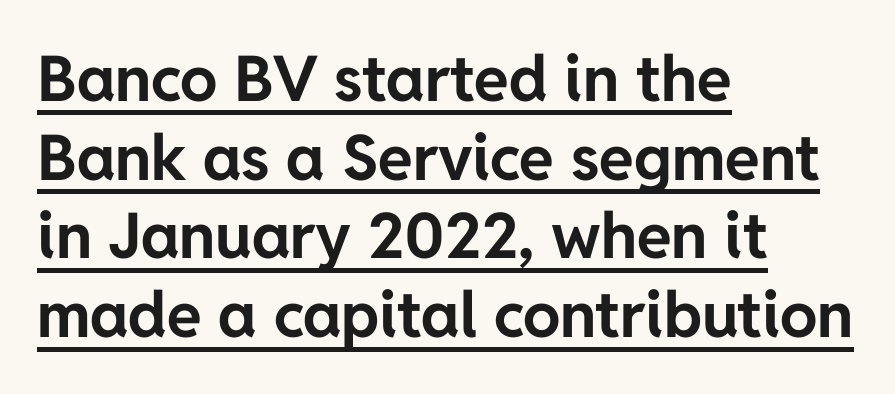
The image shows 63 px bold sans-serif type, upright; set left-aligned, normal line spacing (1.25x), normal letter spacing, underlined; low stroke contrast and a medium x-height.
